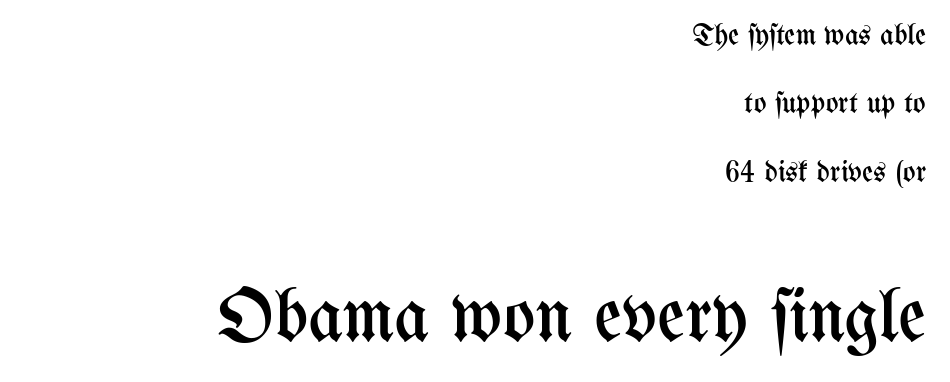
Spacing between characters is what you'd get straight out of the box. The emphasis by scale lands on block number two, below. Do the characters align in a grid? No, the font is proportional. Nothing heavy about these letters — not bold at all. Lines of text with bare space underneath.
